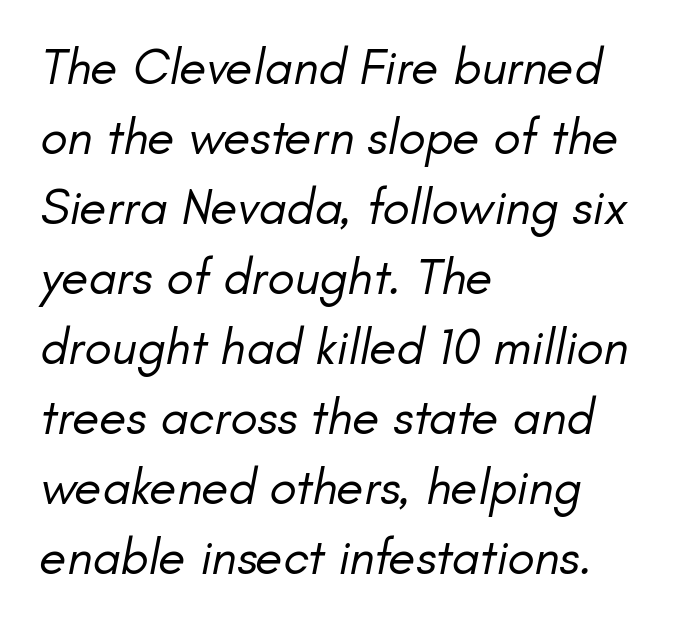
Anything drawn beneath the words? Only blank space. Caption: multi-line text, flush left, ragged right. The face used here has a pronounced slope to its letters. Weight: in the light-to-regular range. Observe the ordinary spacing: letters are neighbours, not strangers. Each letter keeps its own natural width here, so spacing adapts to shape.
